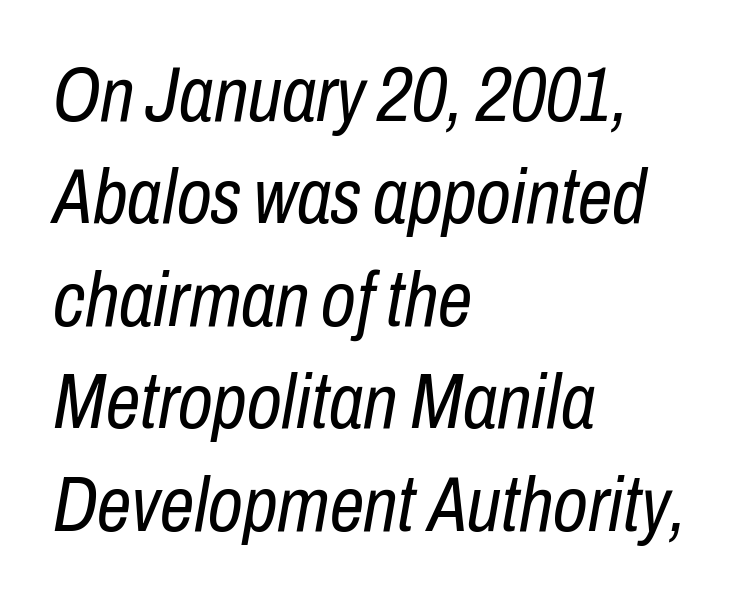
Q: Is the text bold? A: No.
Q: Is the text italic (slanted)? A: Yes, it leans right by about 10 degrees.
Q: Is the text underlined? A: No.
Q: How is the paragraph aligned? A: Left-aligned.
Q: Is the spacing between letters normal or unusually wide? A: Normal.
Q: Is the spacing between lines tight, normal or loose? A: Normal.
Q: Width (condensed, normal, or wide)? A: Condensed.
Q: Stroke contrast? A: Low.
Q: x-height? A: Medium.
Q: Monospaced? A: No.
